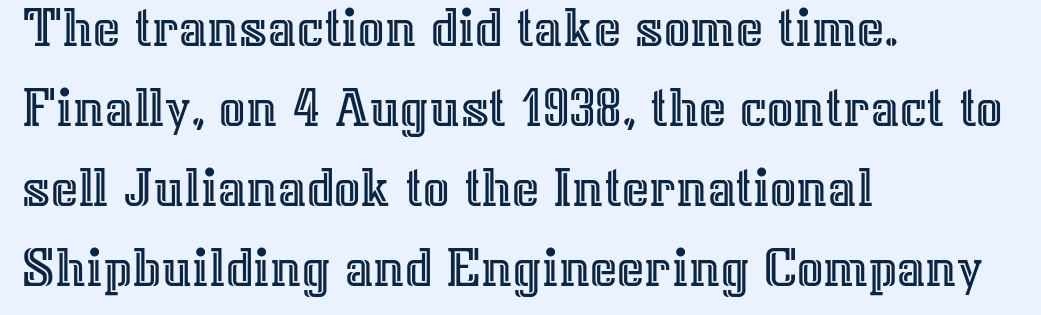
Glyph-to-glyph distance matches everyday printed text. Does the copy run flush right? No — it runs flush left. The designer left line spacing at the default. Note the varied advance widths — an 'i' is clearly narrower than an 'm'. Descenders hang freely into open space.
